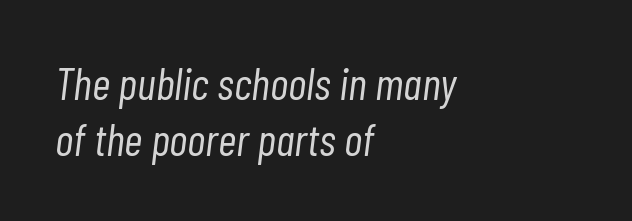
{"italic": "yes", "lean": "right", "slant_degrees": 7, "bold": "no", "weight": "light", "width": "condensed", "stroke_contrast": "low", "x_height": "medium", "monospaced": "no", "underline": "no", "align": "left", "line_spacing": "normal", "line_spacing_ratio": 1.25, "letter_spacing": "normal", "letter_spacing_em": 0.0, "glyph_px": 45}
